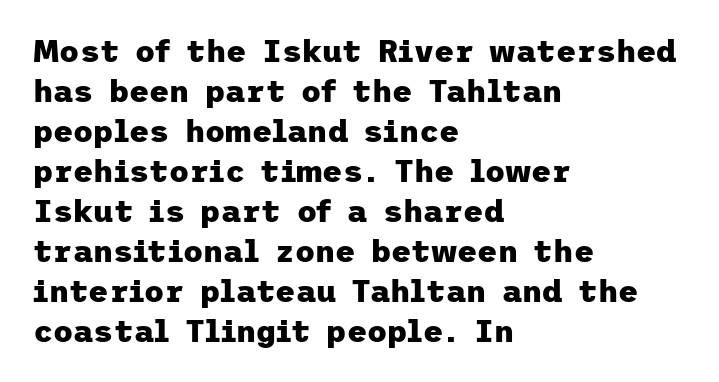
The image shows 31 px heavy sans-serif type, upright; set left-aligned, normal line spacing (1.29x), normal letter spacing, not underlined; low stroke contrast and a medium x-height.
